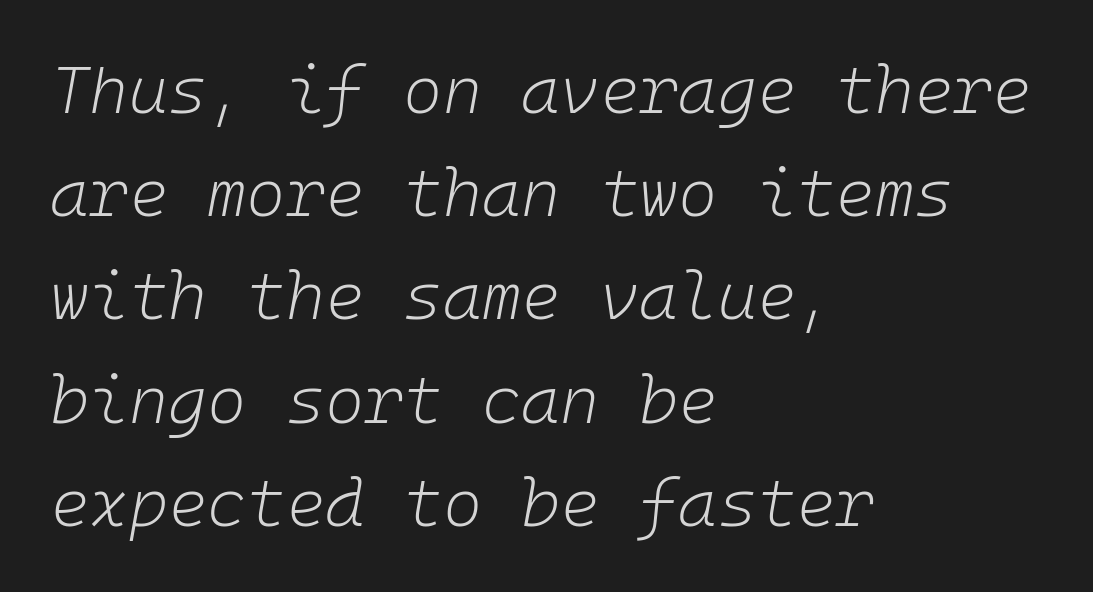
Q: Is the text bold? A: No.
Q: Is the text italic (slanted)? A: Yes, it leans right by about 10 degrees.
Q: Is the text underlined? A: No.
Q: How is the paragraph aligned? A: Left-aligned.
Q: Is the spacing between letters normal or unusually wide? A: Normal.
Q: Is the spacing between lines tight, normal or loose? A: Normal.
Q: Width (condensed, normal, or wide)? A: Normal.
Q: Stroke contrast? A: Low.
Q: x-height? A: Medium.
Q: Monospaced? A: Yes.
